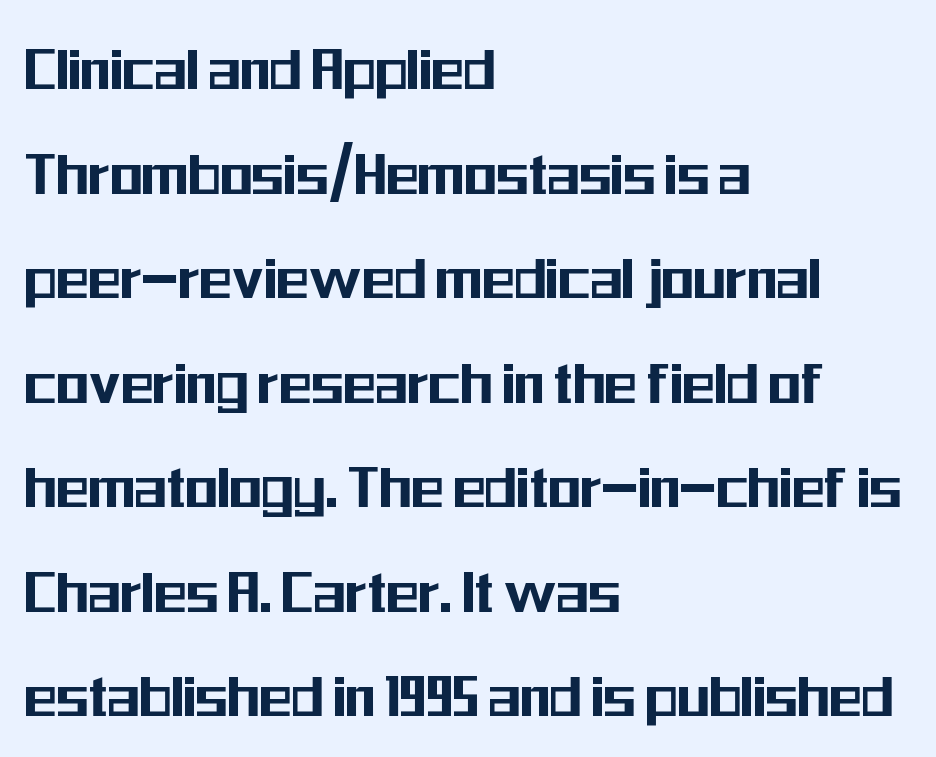
No feet cap the strokes, marking this as sans-serif type. Line spacing here is normal. Nobody touched the tracking dial on this one. Ascenders rise straight up at ninety degrees. The setting favours the left margin, as ordinary paragraphs usually do. Here the designer chose a conventional face with non-uniform glyph widths.
